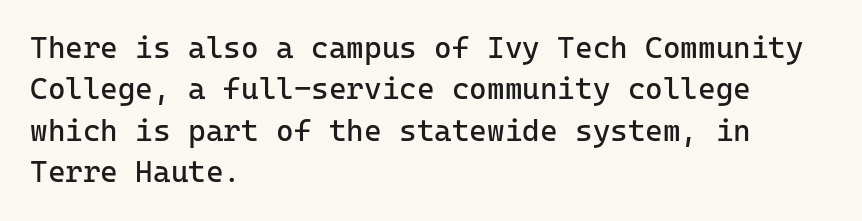
Q: Is the text bold? A: No.
Q: Is the text italic (slanted)? A: No, it is upright.
Q: Is the typeface a serif or a sans-serif typeface? A: Sans-serif.
Q: Is the text underlined? A: No.
Q: How is the paragraph aligned? A: Left-aligned.
Q: Is the spacing between letters normal or unusually wide? A: Normal.
Q: Is the spacing between lines tight, normal or loose? A: Normal.
Q: Width (condensed, normal, or wide)? A: Normal.
Q: Stroke contrast? A: Low.
Q: x-height? A: Medium.
Q: Monospaced? A: Yes.
